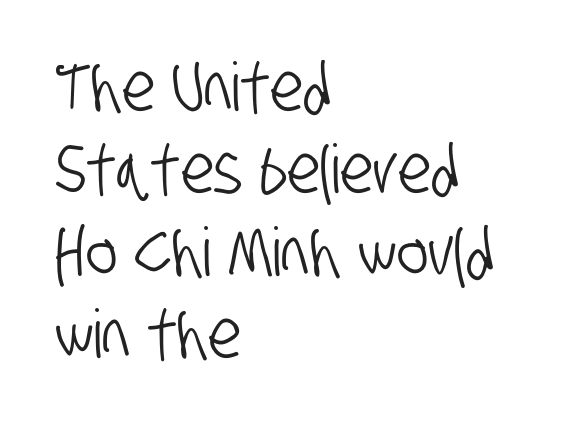
The image shows 67 px condensed sans-serif type; set left-aligned, line spacing 1.23x, normal letter spacing, not underlined; low stroke contrast and a large x-height.
